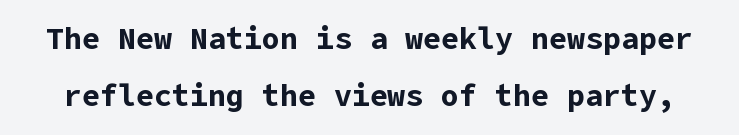
The image shows 30 px bold sans-serif type, upright; set loose line spacing (1.91x), normal letter spacing, not underlined; low stroke contrast and a medium x-height.
